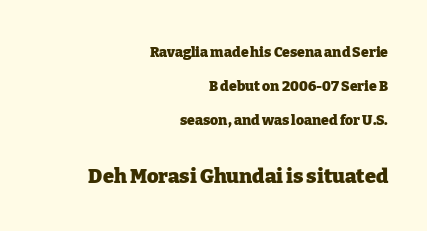
{"italic": "no", "bold": "yes", "underline": "no", "align": "right", "line_spacing": "loose", "line_spacing_ratio": 2.43, "letter_spacing": "normal", "letter_spacing_em": 0.0, "larger_block": "second", "size_ratio": 1.43, "glyph_px": 20}
